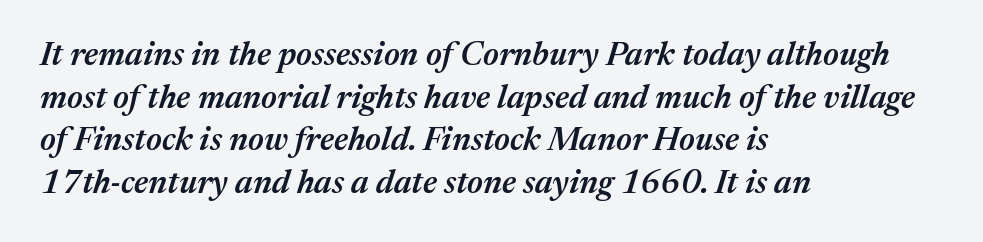
{"italic": "yes", "lean": "right", "slant_degrees": 17, "bold": "semi", "weight": "semibold", "width": "normal", "stroke_contrast": "medium", "x_height": "medium", "monospaced": "no", "underline": "no", "align": "left", "line_spacing": "normal", "line_spacing_ratio": 1.29, "letter_spacing": "normal", "letter_spacing_em": 0.0, "glyph_px": 33}
